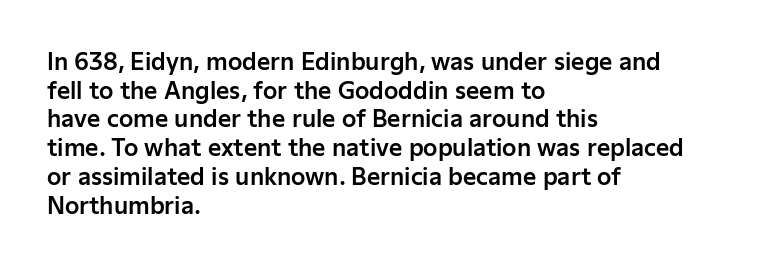
Quick note: not italic, upright. The letters sit at their default tracking, neither squeezed nor spread. The space between consecutive lines is moderate. This sample is left-justified, so line endings fall wherever the words run out. The string is rendered with underlining switched off.
